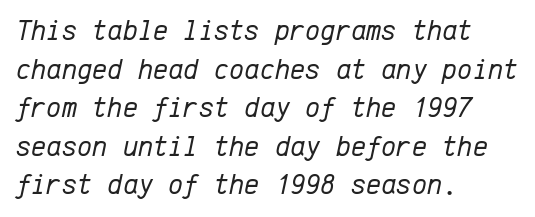
{"italic": "yes", "lean": "right", "slant_degrees": 12, "bold": "no", "weight": "regular", "width": "normal", "stroke_contrast": "low", "x_height": "medium", "monospaced": "yes", "underline": "no", "align": "left", "line_spacing": "normal", "line_spacing_ratio": 1.33, "letter_spacing": "normal", "letter_spacing_em": 0.0, "glyph_px": 29}
